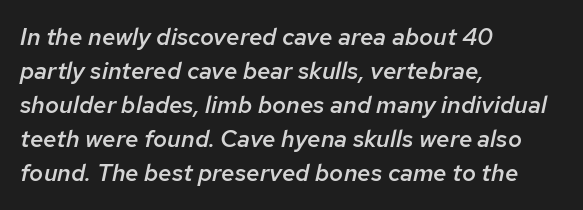
Leading: standard. In terms of weight, the rendering is demibold, just under bold. The line texture is even and compact thanks to regular tracking. Horizontally, the lines are justified to the leading edge only.
